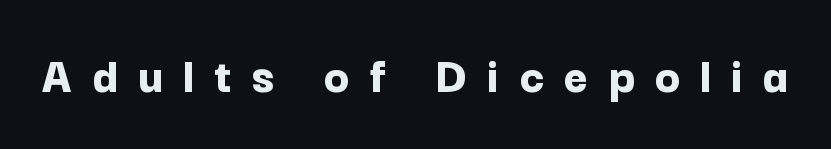
Q: Is the text bold? A: Yes.
Q: Is the text italic (slanted)? A: No, it is upright.
Q: Is the typeface a serif or a sans-serif typeface? A: Sans-serif.
Q: Is the text underlined? A: No.
Q: Is the spacing between letters normal or unusually wide? A: Unusually wide.
Q: Width (condensed, normal, or wide)? A: Normal.
Q: Stroke contrast? A: Low.
Q: x-height? A: Medium.
Q: Monospaced? A: No.
